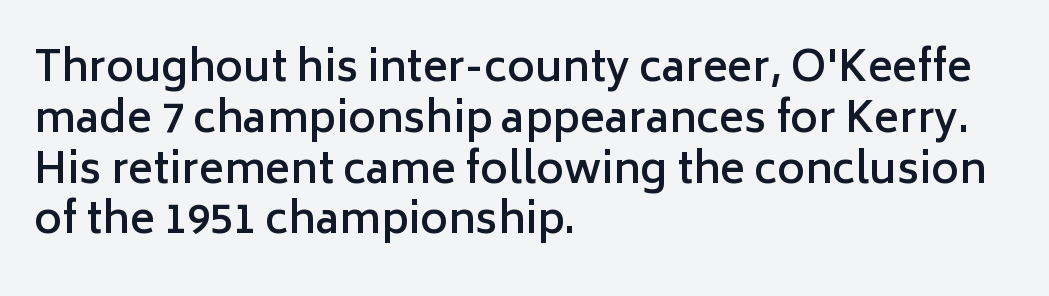
Observe the absence of serifs on each vertical stroke in this sample. No italicization has been applied; the sample stays upright. How heavy is the stroke? Medium-heavy — a semibold, shy of bold. The rendering uses natural spacing where letterforms have individual widths. These lines keep a tight, regular rhythm from letter to letter. The compositor pushed each line to the left boundary.
